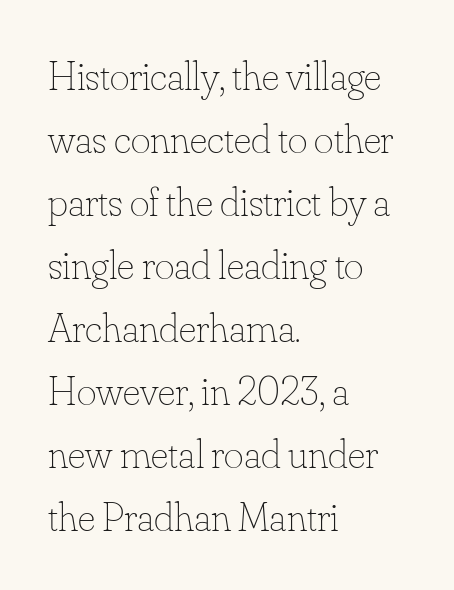
{"italic": "no", "bold": "no", "weight": "thin", "width": "normal", "stroke_contrast": "low", "x_height": "small", "monospaced": "no", "underline": "no", "align": "left", "line_spacing": "normal", "line_spacing_ratio": 1.5, "letter_spacing": "normal", "letter_spacing_em": 0.0, "glyph_px": 42}
